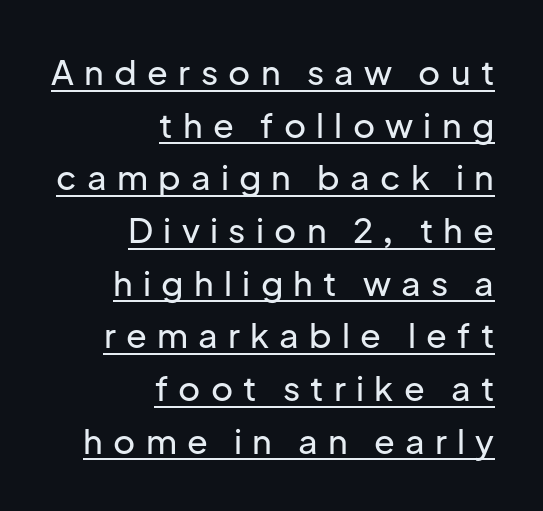
The image shows 34 px sans-serif type, upright; set right-aligned, normal line spacing (1.55x), unusually wide letter spacing (+0.3 em), underlined; low stroke contrast and a medium x-height.
